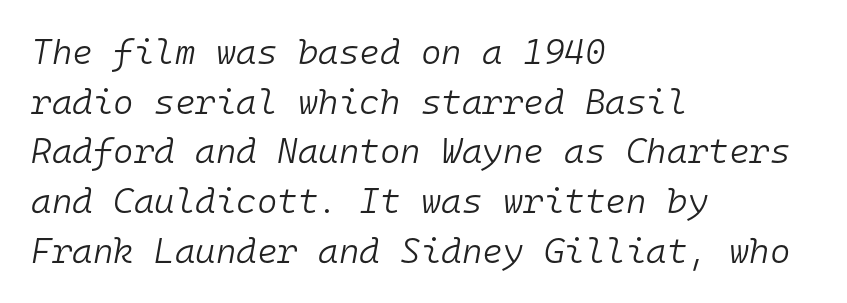
The weight would be labelled regular, book, light, or lighter still. The letters are slanted; this is an italic face. The passage shown stacks its lines at a standard gap. The letterforms sit shoulder to shoulder at normal distance. Monospaced: the letters line up in strict vertical columns. The gap between lines stays unmarked.
